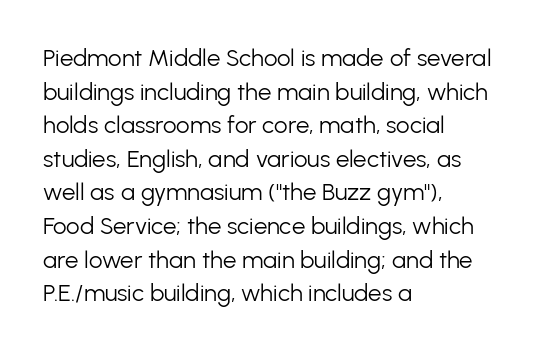
Q: Is the text bold? A: No.
Q: Is the text italic (slanted)? A: No, it is upright.
Q: Is the text underlined? A: No.
Q: How is the paragraph aligned? A: Left-aligned.
Q: Is the spacing between letters normal or unusually wide? A: Normal.
Q: Is the spacing between lines tight, normal or loose? A: Normal.
